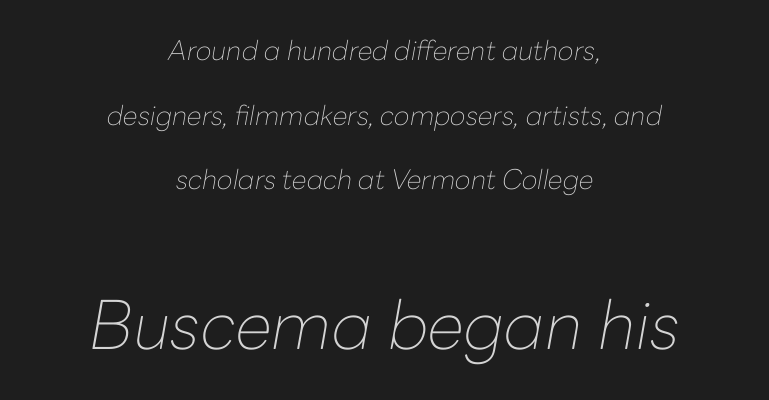
{"italic": "yes", "lean": "right", "slant_degrees": 10, "bold": "no", "weight": "thin", "width": "normal", "stroke_contrast": "low", "x_height": "medium", "monospaced": "no", "underline": "no", "align": "center", "line_spacing": "loose", "line_spacing_ratio": 2.39, "letter_spacing": "normal", "letter_spacing_em": 0.0, "larger_block": "second", "size_ratio": 2.48, "glyph_px": 67}
